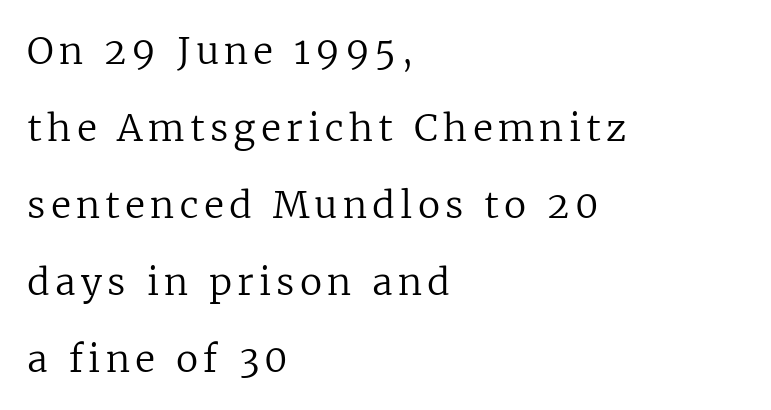
The area under the type is left untouched. Is this a fixed-width face? No — the glyphs have proportional, varying widths. The weight would be labelled regular, book, light, or lighter still. A typesetter would mark this as roman, not italic. Leftover space on each line is placed entirely after the last word.
